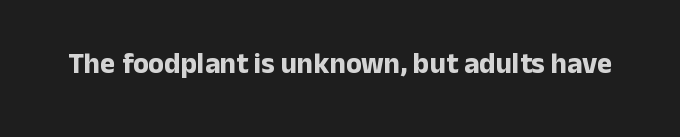
Q: Is the text bold? A: Yes.
Q: Is the text italic (slanted)? A: No, it is upright.
Q: Is the typeface a serif or a sans-serif typeface? A: Sans-serif.
Q: Is the text underlined? A: No.
Q: Is the spacing between letters normal or unusually wide? A: Normal.
Q: Width (condensed, normal, or wide)? A: Normal.
Q: Stroke contrast? A: Low.
Q: x-height? A: Medium.
Q: Monospaced? A: No.
